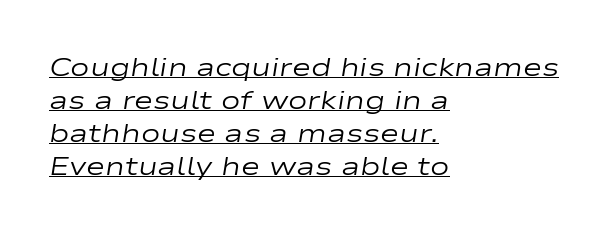
Alignment: flush left. You can tell it's italic because the verticals aren't actually vertical. Normally led — the rows are evenly, conventionally spaced. The cut favours lightness, reaching ordinary text weight at its darkest.
